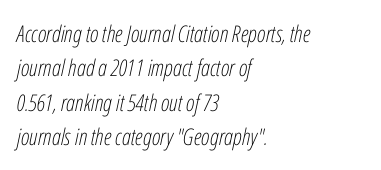
Q: Is the text bold? A: No.
Q: Is the text italic (slanted)? A: Yes, it leans right by about 12 degrees.
Q: Is the text underlined? A: No.
Q: How is the paragraph aligned? A: Left-aligned.
Q: Is the spacing between letters normal or unusually wide? A: Normal.
Q: Is the spacing between lines tight, normal or loose? A: Normal.
